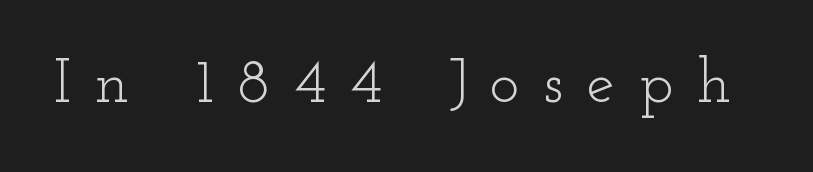
Q: Is the text bold? A: No.
Q: Is the text italic (slanted)? A: No, it is upright.
Q: Is the typeface a serif or a sans-serif typeface? A: Serif.
Q: Is the text underlined? A: No.
Q: Is the spacing between letters normal or unusually wide? A: Unusually wide.
Q: Width (condensed, normal, or wide)? A: Wide.
Q: Stroke contrast? A: Low.
Q: x-height? A: Small.
Q: Monospaced? A: No.
